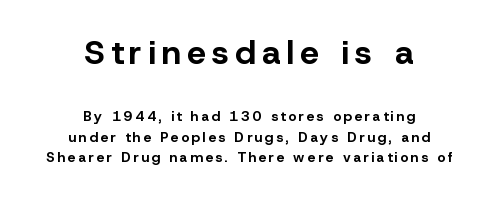
The image shows 34 px bold sans-serif type, upright; set centered, normal line spacing (1.47x), not underlined; the first (top) block is 2.43x larger; low stroke contrast and a medium x-height.
